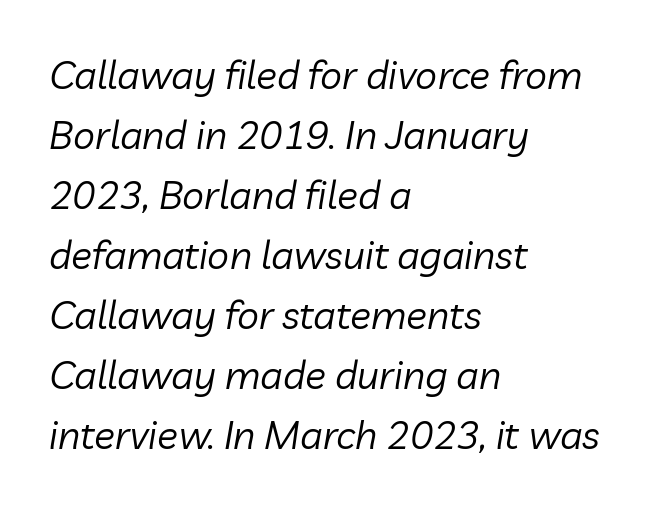
{"italic": "yes", "lean": "right", "slant_degrees": 10, "bold": "no", "weight": "regular", "width": "normal", "stroke_contrast": "low", "x_height": "medium", "monospaced": "no", "underline": "no", "align": "left", "line_spacing": "normal", "line_spacing_ratio": 1.54, "letter_spacing": "normal", "letter_spacing_em": 0.0, "glyph_px": 39}
